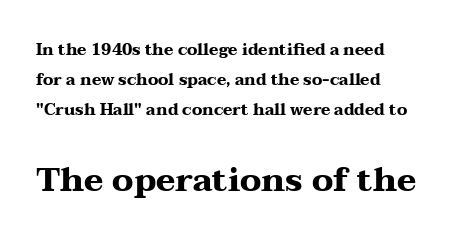
Q: Is the text bold? A: Yes.
Q: Is the text italic (slanted)? A: No, it is upright.
Q: Is the typeface a serif or a sans-serif typeface? A: Serif.
Q: Is the text underlined? A: No.
Q: How is the paragraph aligned? A: Left-aligned.
Q: Is the spacing between letters normal or unusually wide? A: Normal.
Q: Which block of text is set in a larger size, the first (top) or the second (bottom)? A: The second (bottom) one.
Q: Width (condensed, normal, or wide)? A: Wide.
Q: Stroke contrast? A: Medium.
Q: x-height? A: Medium.
Q: Monospaced? A: No.
